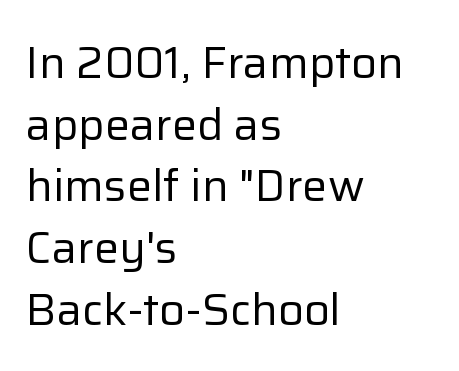
The letters carry no serifs — their stems end cleanly without finishing strokes. Here the designer chose a conventional face with non-uniform glyph widths. This sample is left-justified, so line endings fall wherever the words run out. Short note: letters normally spaced. Leading: standard. This is roman type, the default non-slanted kind.
